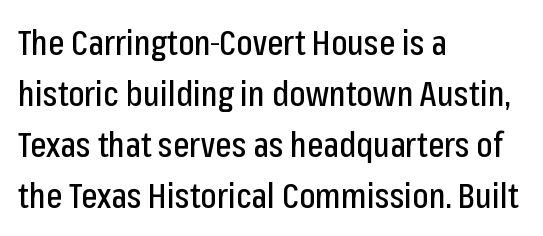
The image shows 34 px condensed sans-serif type, upright; set left-aligned, normal line spacing (1.5x), normal letter spacing, not underlined; low stroke contrast and a medium x-height.
